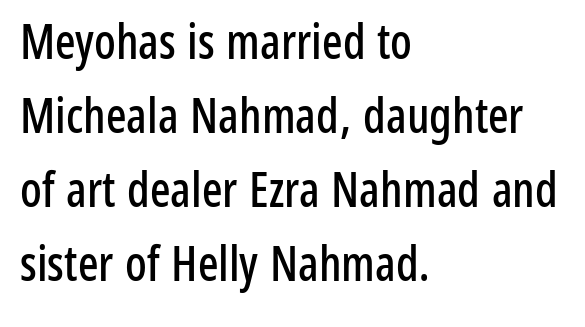
Q: Is the text italic (slanted)? A: No, it is upright.
Q: Is the typeface a serif or a sans-serif typeface? A: Sans-serif.
Q: Is the text underlined? A: No.
Q: How is the paragraph aligned? A: Left-aligned.
Q: Is the spacing between letters normal or unusually wide? A: Normal.
Q: Is the spacing between lines tight, normal or loose? A: Normal.
Q: Width (condensed, normal, or wide)? A: Condensed.
Q: Stroke contrast? A: Low.
Q: x-height? A: Medium.
Q: Monospaced? A: No.
